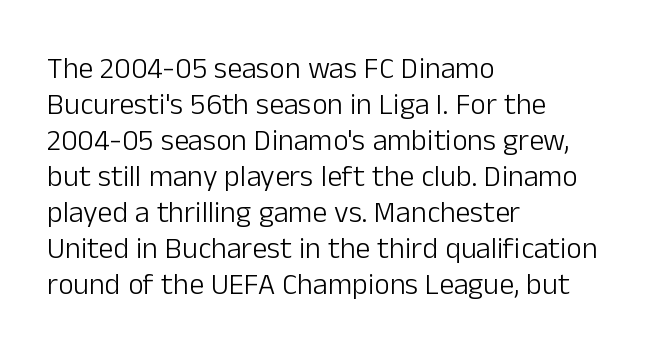
A typesetter would mark this as roman, not italic. Letter spacing: default. Varying glyph widths throughout — classic text-font behaviour. Lines of text with bare space underneath.
